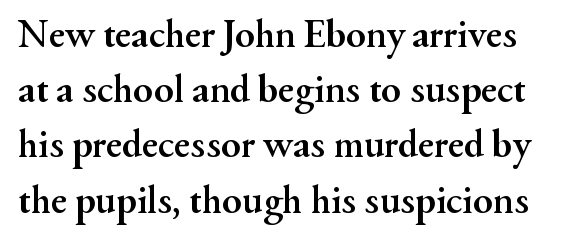
The image shows 40 px semibold serif type, upright; set normal line spacing (1.38x), normal letter spacing, not underlined; medium stroke contrast and a small x-height.
